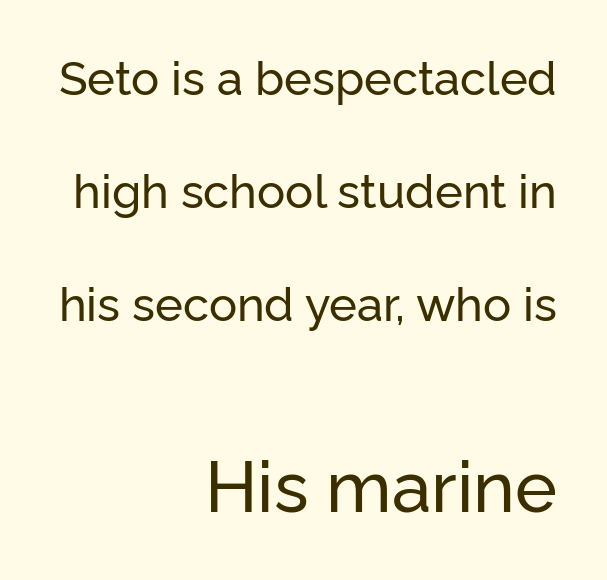
Q: Is the text italic (slanted)? A: No, it is upright.
Q: Is the typeface a serif or a sans-serif typeface? A: Sans-serif.
Q: Is the text underlined? A: No.
Q: How is the paragraph aligned? A: Right-aligned.
Q: Is the spacing between letters normal or unusually wide? A: Normal.
Q: Is the spacing between lines tight, normal or loose? A: Loose.
Q: Which block of text is set in a larger size, the first (top) or the second (bottom)? A: The second (bottom) one.
Q: Width (condensed, normal, or wide)? A: Normal.
Q: Stroke contrast? A: Low.
Q: x-height? A: Medium.
Q: Monospaced? A: No.
